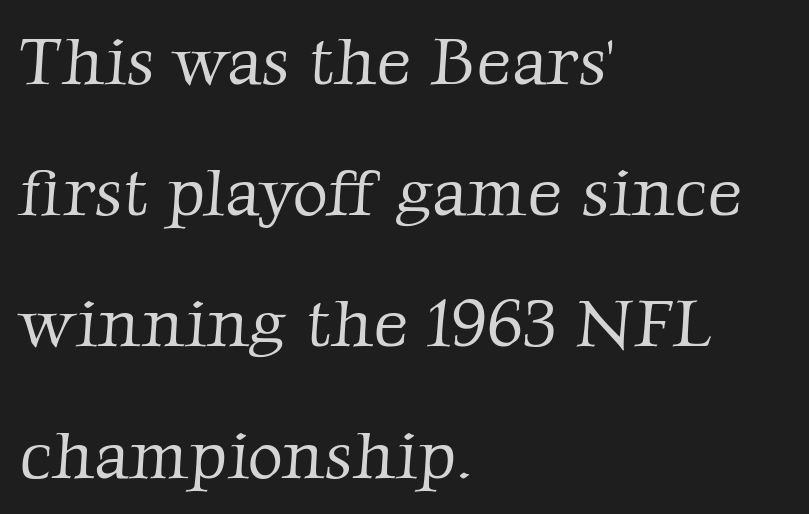
A great deal of white space separates one row of letters from the next. The face looks like a standard text weight, possibly lighter. Reading down the block, your eye returns to a fixed left position each line. Check under the words: just untouched page. Here the designer chose a conventional face with non-uniform glyph widths.
